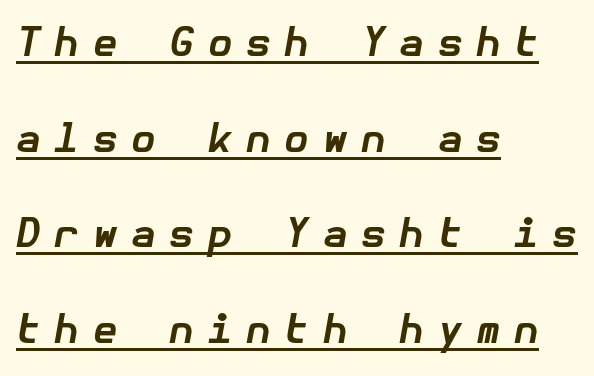
Q: Is the text bold? A: Yes.
Q: Is the text italic (slanted)? A: Yes, it leans right by about 10 degrees.
Q: Is the text underlined? A: Yes.
Q: How is the paragraph aligned? A: Left-aligned.
Q: Is the spacing between letters normal or unusually wide? A: Unusually wide.
Q: Is the spacing between lines tight, normal or loose? A: Loose.
Q: Width (condensed, normal, or wide)? A: Normal.
Q: Stroke contrast? A: Low.
Q: x-height? A: Medium.
